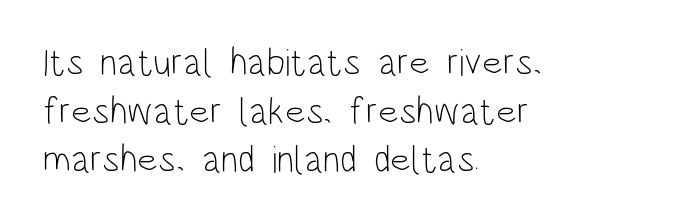
The image shows 38 px light, condensed sans-serif type, upright; set left-aligned, normal line spacing (1.28x), normal letter spacing, not underlined; low stroke contrast and a large x-height.
